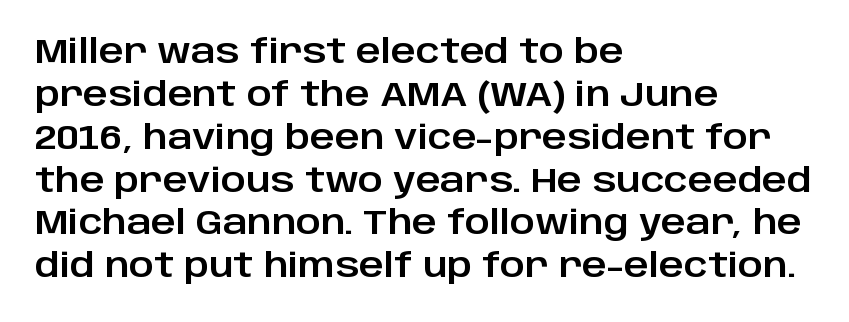
Q: Is the text italic (slanted)? A: No, it is upright.
Q: Is the typeface a serif or a sans-serif typeface? A: Sans-serif.
Q: Is the text underlined? A: No.
Q: How is the paragraph aligned? A: Left-aligned.
Q: Is the spacing between letters normal or unusually wide? A: Normal.
Q: Is the spacing between lines tight, normal or loose? A: Normal.
Q: Width (condensed, normal, or wide)? A: Normal.
Q: Stroke contrast? A: Low.
Q: x-height? A: Large.
Q: Monospaced? A: No.
